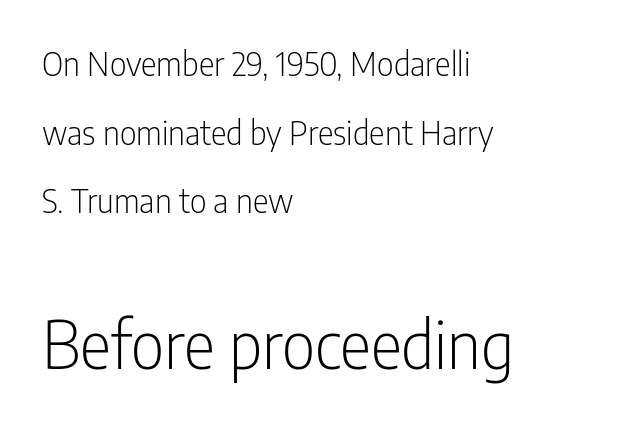
The image shows 66 px light, condensed sans-serif type, upright; set left-aligned, loose line spacing (2.08x), normal letter spacing, not underlined; the second (bottom) block is 2.0x larger; low stroke contrast and a medium x-height.
